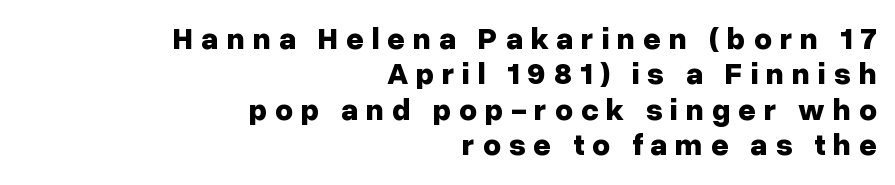
The lines in this sample share a right terminus and differ only in where they begin. Characters remain perfectly vertical along every line. The rendering uses a bold face; every stroke is thick and dark. This sample trades vertical openness for compactness between lines. The space beneath each line is pristine and unruled. The passage shown is typed in a proportional face where columns would drift.
